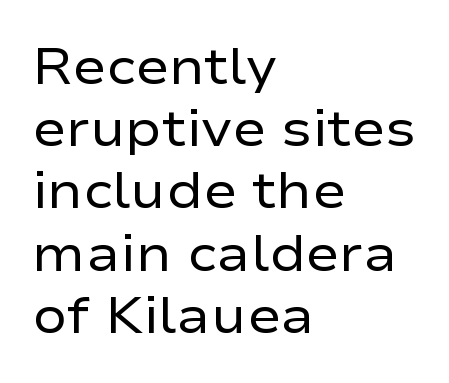
Q: Is the text bold? A: No.
Q: Is the text italic (slanted)? A: No, it is upright.
Q: Is the typeface a serif or a sans-serif typeface? A: Sans-serif.
Q: Is the text underlined? A: No.
Q: How is the paragraph aligned? A: Left-aligned.
Q: Is the spacing between letters normal or unusually wide? A: Normal.
Q: Width (condensed, normal, or wide)? A: Wide.
Q: Stroke contrast? A: Low.
Q: x-height? A: Medium.
Q: Monospaced? A: No.
